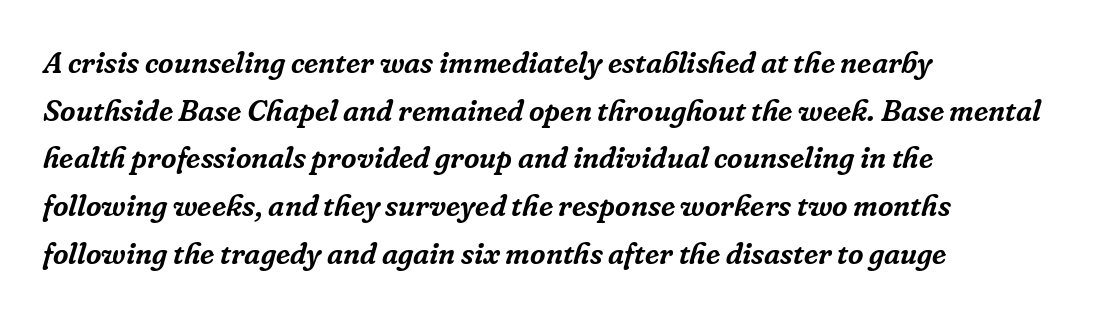
{"serif": "yes", "italic": "yes", "lean": "right", "slant_degrees": 16, "width": "normal", "stroke_contrast": "low", "x_height": "medium", "monospaced": "no", "underline": "no", "align": "left", "line_spacing": "normal", "line_spacing_ratio": 1.59, "letter_spacing": "normal", "letter_spacing_em": 0.0, "glyph_px": 30}
